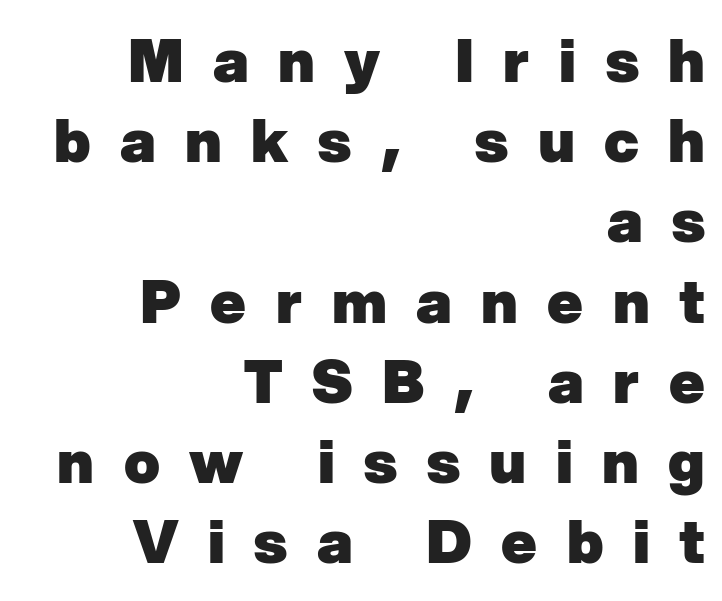
Someone cranked the tracking dial way up on this one. Is this a fixed-width face? No — the glyphs have proportional, varying widths. A clean baseline with only descenders dipping below it. Notice how the passage keeps a crisp vertical edge on the right only.
